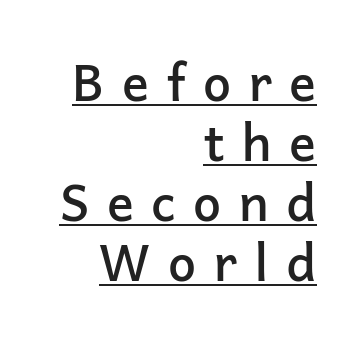
No feet cap the strokes, marking this as sans-serif type. Words appear elongated and porous because spacing is wide. The letters stand straight up with perfectly vertical stems. A somewhat darkened texture: the type is semibold rather than bold. Here the designer chose a conventional face with non-uniform glyph widths. The face used here appears with an underline applied.
